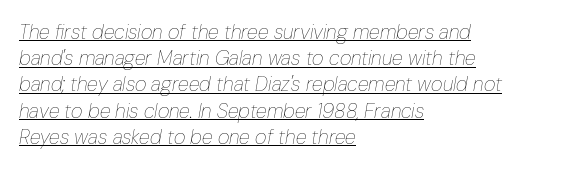
{"italic": "yes", "lean": "right", "slant_degrees": 10, "bold": "no", "underline": "yes", "align": "left", "line_spacing": "normal", "line_spacing_ratio": 1.31, "letter_spacing": "normal", "letter_spacing_em": 0.0, "glyph_px": 20}
